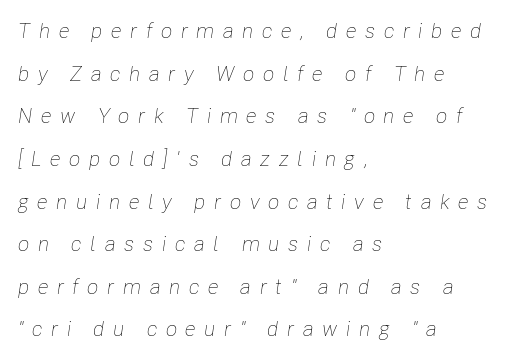
The space directly below the letters is spotless. Notice how the stems are inclined rather than vertical — that's the hallmark of italics. Heaviness? Minimal to ordinary, like unemphasized prose. The paragraph shown leans on its left margin. Students, note that the glyphs here are deliberately spaced far apart.
